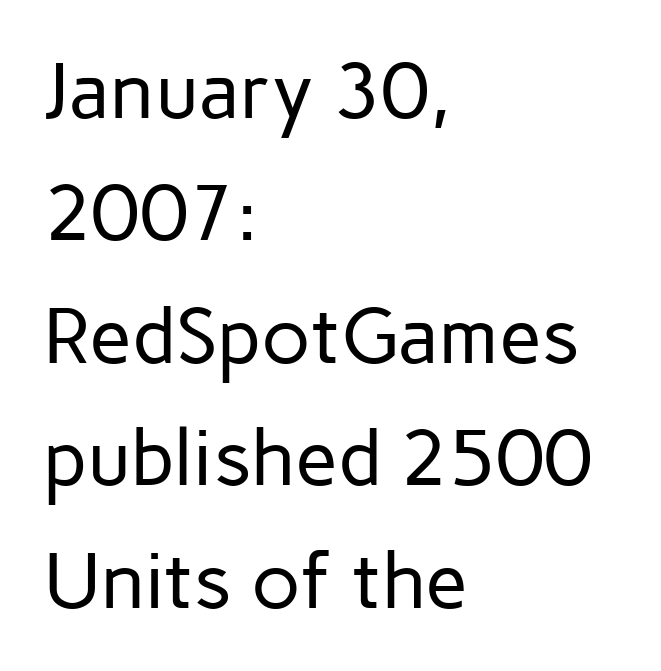
The image shows 78 px regular-weight sans-serif type, upright; set left-aligned, normal line spacing (1.57x), normal letter spacing, not underlined; low stroke contrast and a medium x-height.
